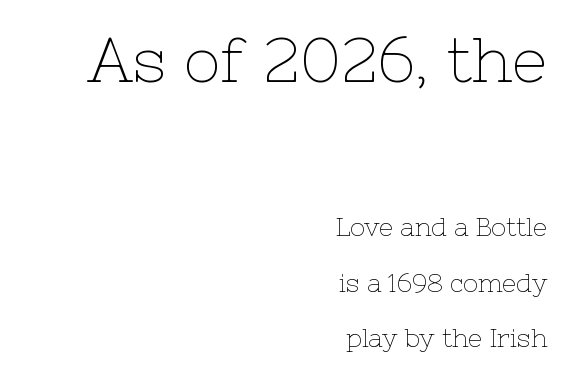
Weight class: somewhere from thin through regular. Interline gaps are noticeably wide in this sample. Examine the stroke ends and you'll spot serifs. Do the characters align in a grid? No, the font is proportional. The face used here is rendered with its standard letterfit.
